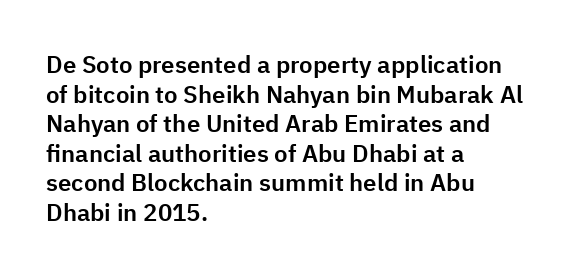
The rag falls on the right side of this text block. This sample uses an upright cut, with every glyph sitting square on the baseline. This sample uses plain, unmodified letter spacing. The strip under each line holds only bare page.
